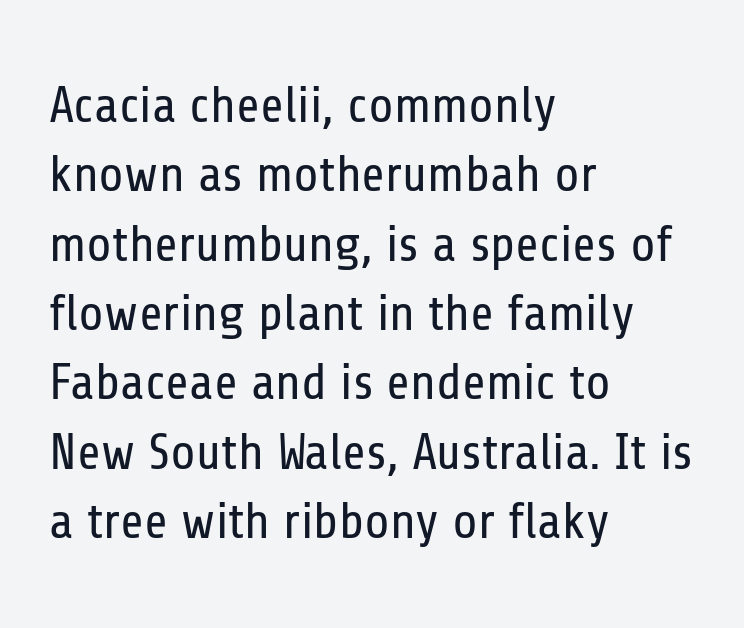
Q: Is the text bold? A: No.
Q: Is the text italic (slanted)? A: No, it is upright.
Q: Is the typeface a serif or a sans-serif typeface? A: Sans-serif.
Q: Is the text underlined? A: No.
Q: How is the paragraph aligned? A: Left-aligned.
Q: Is the spacing between letters normal or unusually wide? A: Normal.
Q: Is the spacing between lines tight, normal or loose? A: Normal.
Q: Width (condensed, normal, or wide)? A: Condensed.
Q: Stroke contrast? A: Low.
Q: x-height? A: Medium.
Q: Monospaced? A: No.
